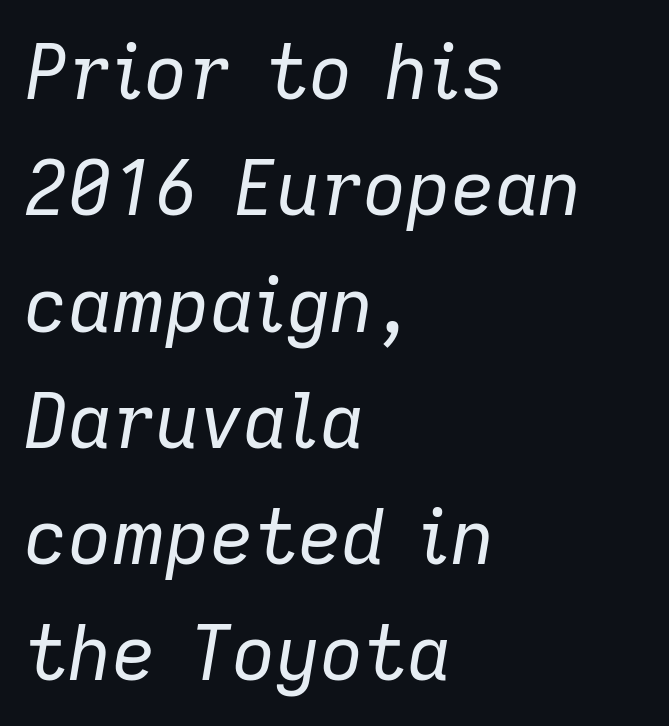
Q: Is the text bold? A: No.
Q: Is the text italic (slanted)? A: Yes, it leans right by about 9 degrees.
Q: Is the text underlined? A: No.
Q: How is the paragraph aligned? A: Left-aligned.
Q: Is the spacing between letters normal or unusually wide? A: Normal.
Q: Is the spacing between lines tight, normal or loose? A: Normal.
Q: Width (condensed, normal, or wide)? A: Normal.
Q: Stroke contrast? A: Low.
Q: x-height? A: Medium.
Q: Monospaced? A: No.
